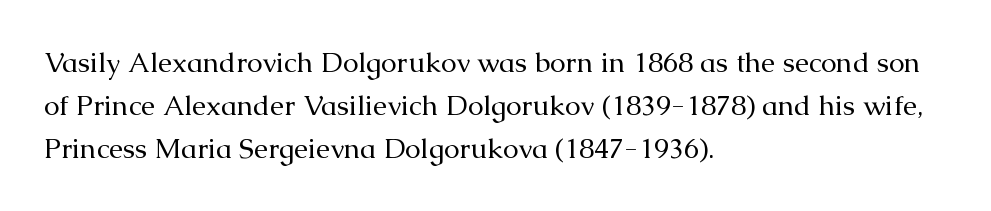
Q: Is the text bold? A: No.
Q: Is the text italic (slanted)? A: No, it is upright.
Q: Is the typeface a serif or a sans-serif typeface? A: Serif.
Q: Is the text underlined? A: No.
Q: How is the paragraph aligned? A: Left-aligned.
Q: Is the spacing between letters normal or unusually wide? A: Normal.
Q: Is the spacing between lines tight, normal or loose? A: Normal.
Q: Width (condensed, normal, or wide)? A: Normal.
Q: Stroke contrast? A: Medium.
Q: x-height? A: Medium.
Q: Monospaced? A: No.
